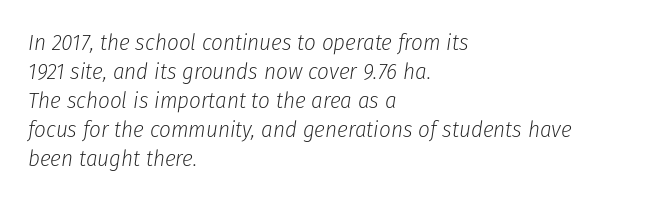
{"italic": "yes", "lean": "right", "slant_degrees": 8, "bold": "no", "underline": "no", "align": "left", "line_spacing": "normal", "line_spacing_ratio": 1.26, "letter_spacing": "normal", "letter_spacing_em": 0.0, "glyph_px": 23}
